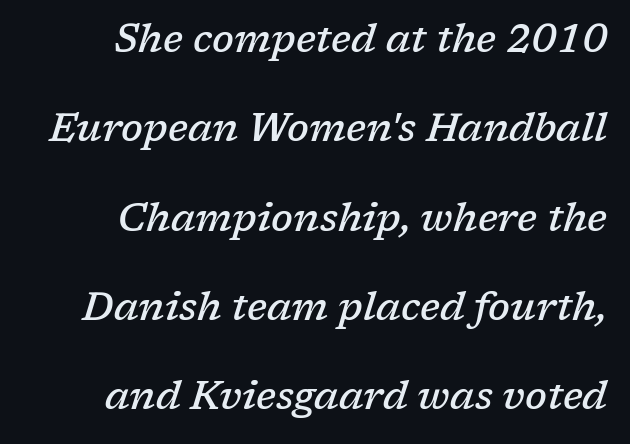
The image shows 39 px semibold serif type, italic (leaning right); set right-aligned, loose line spacing (2.29x), normal letter spacing, not underlined; low stroke contrast and a medium x-height.
